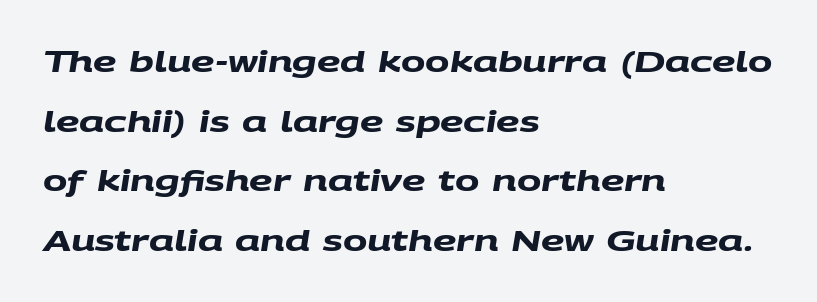
Words float on clear page, feet unadorned. The typeface chosen for these lines omits serifs. In terms of letterspacing, this is plain default setting. Its strokes are broad and dark, the hallmark of bold type. Visually the block forms a straight wall on the left and a jagged coastline on the right. Each letter keeps its own natural width here, so spacing adapts to shape.
